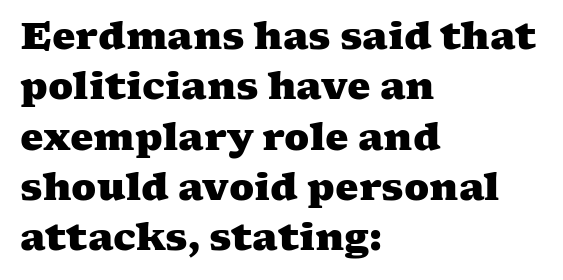
{"serif": "yes", "bold": "yes", "weight": "heavy", "width": "wide", "stroke_contrast": "medium", "x_height": "medium", "monospaced": "no", "underline": "no", "align": "left", "line_spacing": "normal", "line_spacing_ratio": 1.36, "letter_spacing": "normal", "letter_spacing_em": 0.0, "glyph_px": 37}
